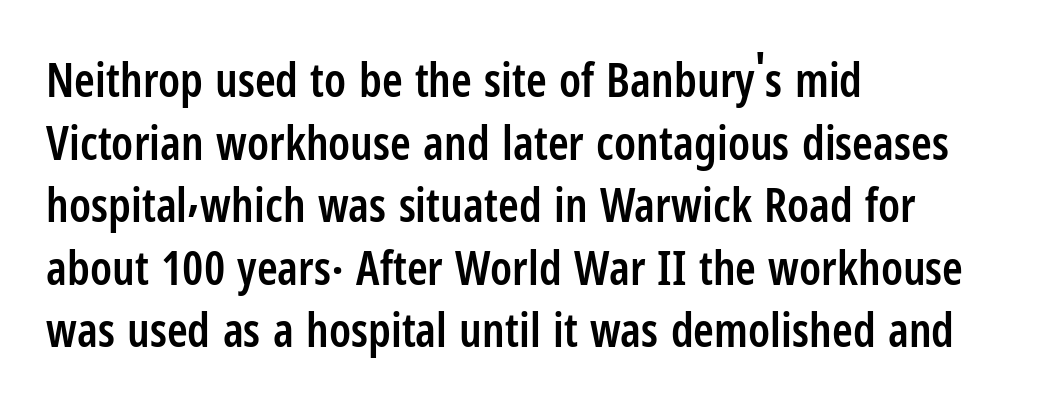
Q: Is the text bold? A: Semi-bold.
Q: Is the text italic (slanted)? A: No, it is upright.
Q: Is the typeface a serif or a sans-serif typeface? A: Sans-serif.
Q: Is the text underlined? A: No.
Q: How is the paragraph aligned? A: Left-aligned.
Q: Is the spacing between letters normal or unusually wide? A: Normal.
Q: Is the spacing between lines tight, normal or loose? A: Normal.
Q: Width (condensed, normal, or wide)? A: Condensed.
Q: Stroke contrast? A: Low.
Q: x-height? A: Medium.
Q: Monospaced? A: No.
